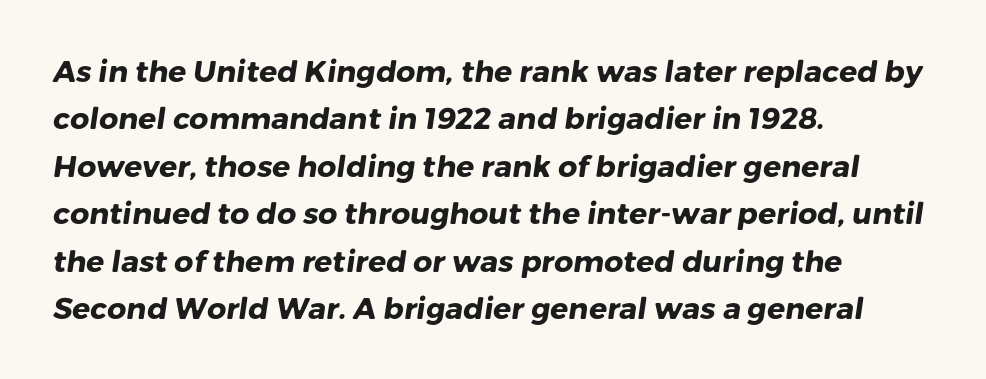
The image shows 30 px heavy sans-serif type; set left-aligned, normal line spacing (1.58x), normal letter spacing, not underlined; low stroke contrast and a medium x-height.
